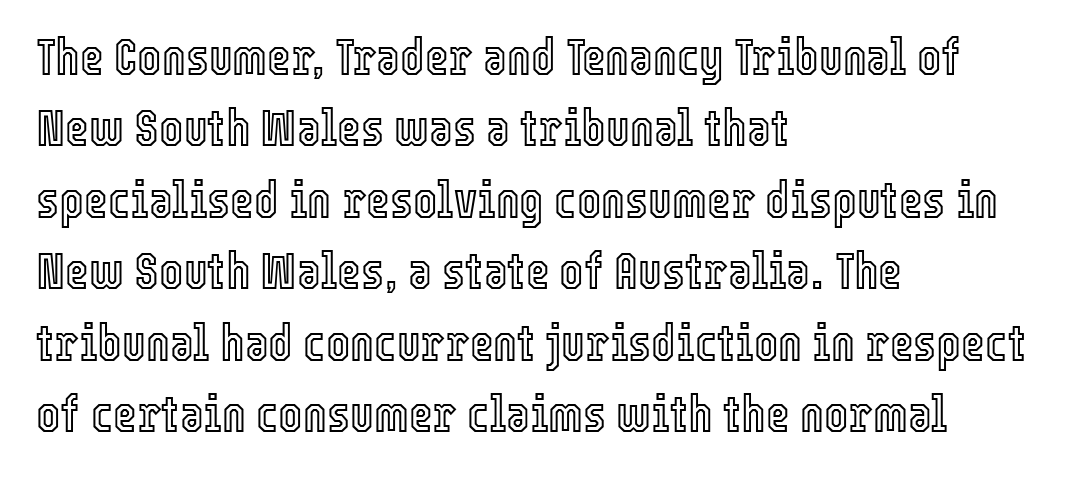
A normal amount of white space separates one row of letters from the next. No word sits above an underline. Do the characters align in a grid? No, the font is proportional. A roman cut, with each character standing at attention. Honestly, the letter spacing is just normal — you wouldn't notice it. Horizontally, the lines are justified to the leading edge only.
